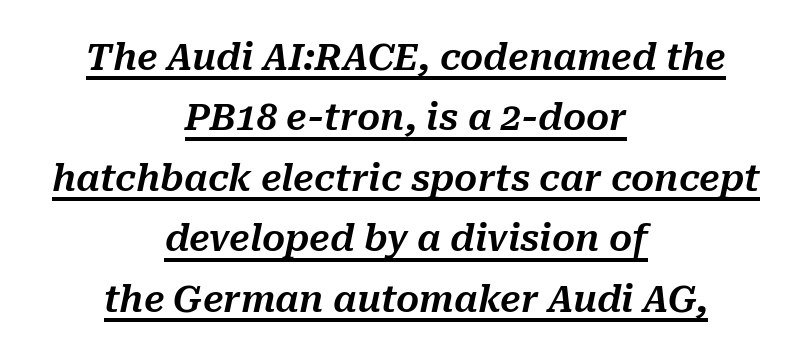
Q: Is the text italic (slanted)? A: Yes, it leans right by about 10 degrees.
Q: Is the text underlined? A: Yes.
Q: How is the paragraph aligned? A: Centered.
Q: Is the spacing between letters normal or unusually wide? A: Normal.
Q: Is the spacing between lines tight, normal or loose? A: Normal.
Q: Width (condensed, normal, or wide)? A: Normal.
Q: Stroke contrast? A: Medium.
Q: x-height? A: Medium.
Q: Monospaced? A: No.
